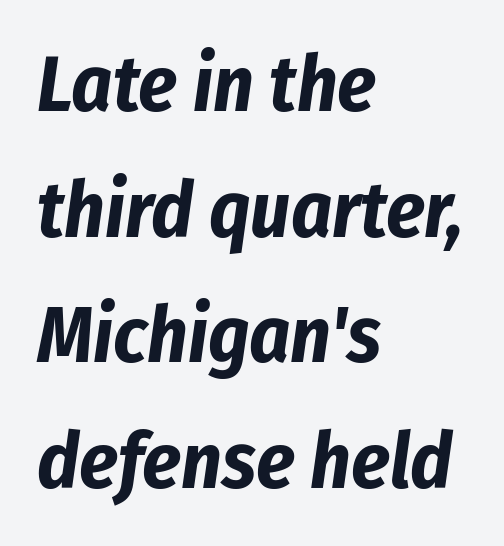
The image shows 79 px bold, condensed type, italic (leaning right); set left-aligned, normal line spacing (1.59x), normal letter spacing, not underlined; low stroke contrast and a medium x-height.
